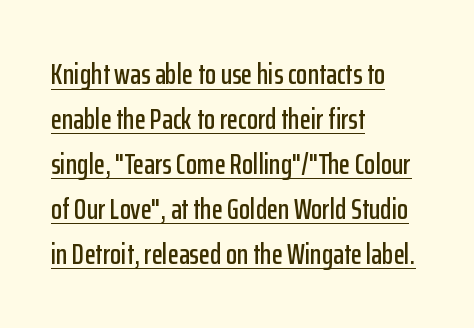
Q: Is the text italic (slanted)? A: No, it is upright.
Q: Is the typeface a serif or a sans-serif typeface? A: Sans-serif.
Q: Is the text underlined? A: Yes.
Q: How is the paragraph aligned? A: Left-aligned.
Q: Is the spacing between letters normal or unusually wide? A: Normal.
Q: Is the spacing between lines tight, normal or loose? A: Normal.
Q: Width (condensed, normal, or wide)? A: Condensed.
Q: Stroke contrast? A: Low.
Q: x-height? A: Medium.
Q: Monospaced? A: No.
